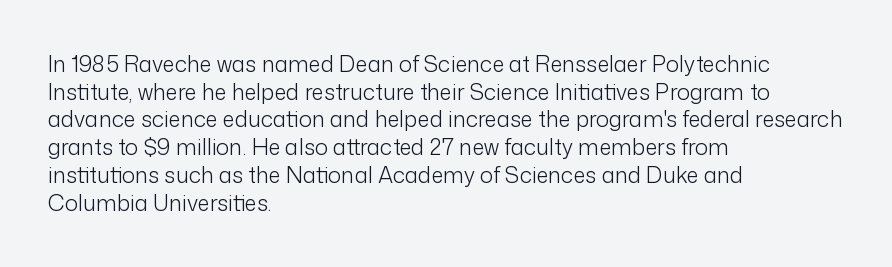
The typeface has the unassuming heft of standard copy or less. Vertical strokes here are truly vertical. A clean baseline with only descenders dipping below it. Default kerning and tracking; the words read as compact shapes.
